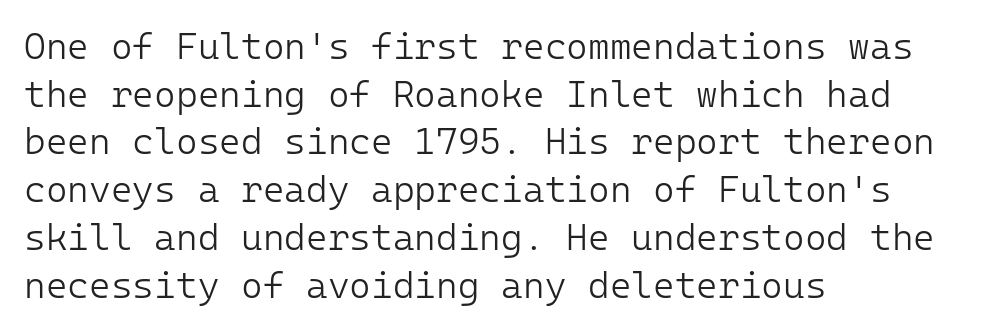
Q: Is the text bold? A: No.
Q: Is the text italic (slanted)? A: No, it is upright.
Q: Is the typeface a serif or a sans-serif typeface? A: Sans-serif.
Q: Is the text underlined? A: No.
Q: How is the paragraph aligned? A: Left-aligned.
Q: Is the spacing between letters normal or unusually wide? A: Normal.
Q: Is the spacing between lines tight, normal or loose? A: Normal.
Q: Width (condensed, normal, or wide)? A: Normal.
Q: Stroke contrast? A: Low.
Q: x-height? A: Medium.
